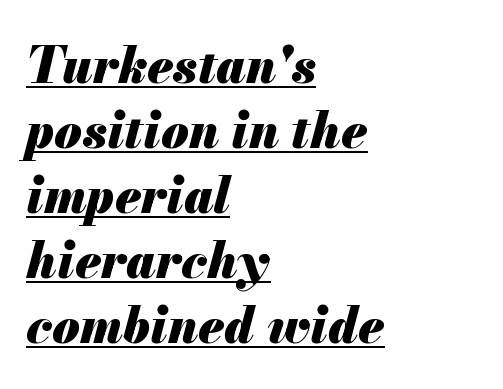
The letters advance in unequal steps, a hallmark of proportional type. Does the copy run flush right? No — it runs flush left. The face used here has the dense, thick strokes of a bold. The designer left line spacing at the default. Would a proofreader flag this as italicized? Yes. Nothing unusual about the tracking: characters are spaced as the font intends.
